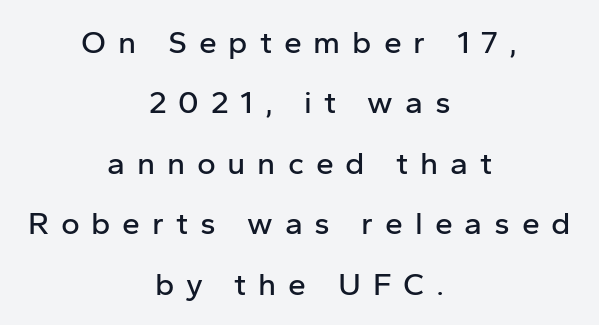
The image shows 32 px sans-serif type, upright; set centered, line spacing 1.89x, unusually wide letter spacing (+0.37 em), not underlined; low stroke contrast and a medium x-height.
